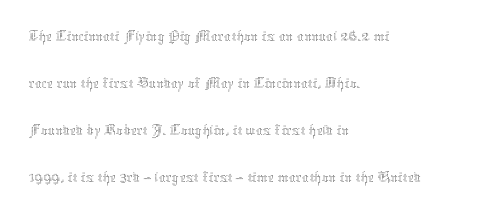
This block has exactly the height ordinary leading produces. Ordinary non-slanted type is in use. Layout note: lines flush left. The passage shown is not underscored anywhere. A typesetter would call this proportional, since set widths differ per character. Here the glyphs are tracked normally, forming tight word shapes.
